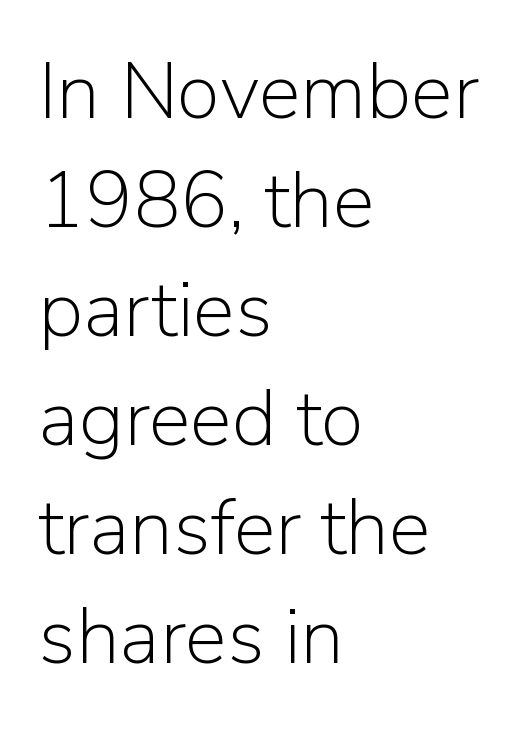
Q: Is the text bold? A: No.
Q: Is the text italic (slanted)? A: No, it is upright.
Q: Is the typeface a serif or a sans-serif typeface? A: Sans-serif.
Q: Is the text underlined? A: No.
Q: How is the paragraph aligned? A: Left-aligned.
Q: Is the spacing between letters normal or unusually wide? A: Normal.
Q: Is the spacing between lines tight, normal or loose? A: Normal.
Q: Width (condensed, normal, or wide)? A: Normal.
Q: Stroke contrast? A: Low.
Q: x-height? A: Medium.
Q: Monospaced? A: No.
